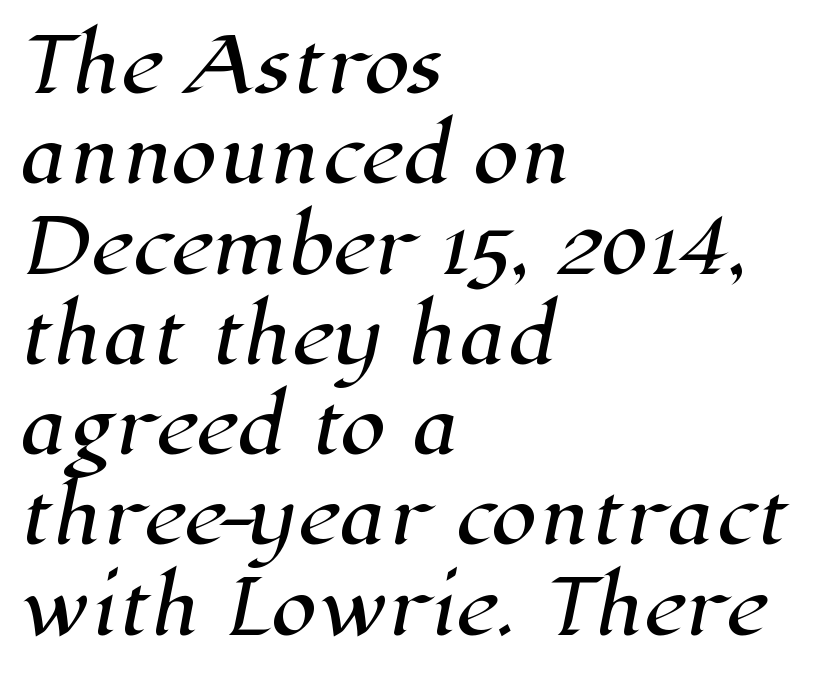
The image shows 74 px serif type; set left-aligned, line spacing 1.22x, normal letter spacing, not underlined; high stroke contrast and a medium x-height.
